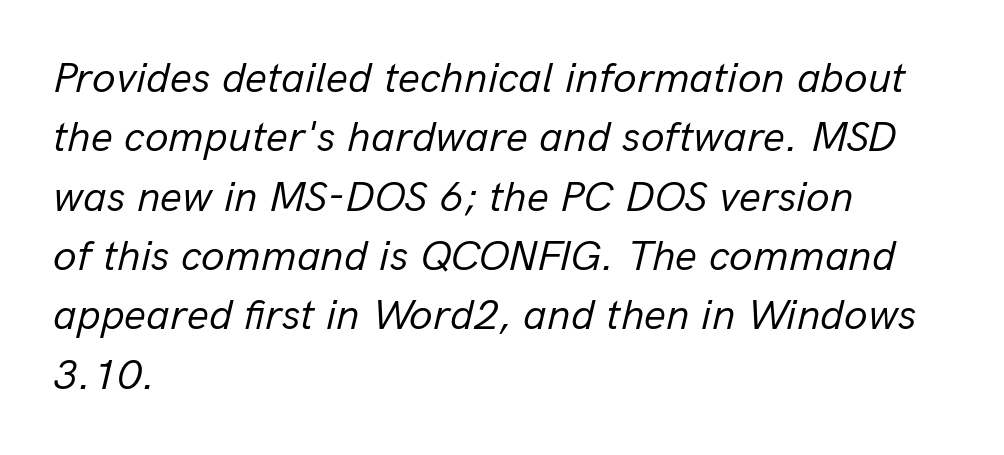
This sample has the flowing, uneven cadence of proportional lettering. The weight tops out at a normal text grade. This sample uses plain, unmodified letter spacing. The area under the type is left untouched. The rag falls on the right side of this text block.
